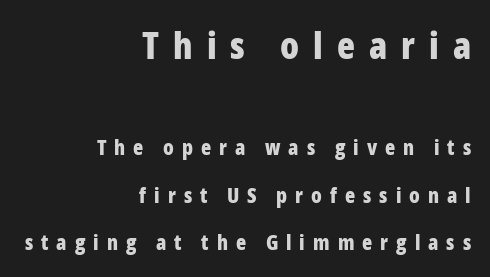
{"serif": "no", "italic": "no", "bold": "yes", "weight": "bold", "width": "condensed", "stroke_contrast": "low", "x_height": "medium", "monospaced": "no", "underline": "no", "align": "right", "line_spacing": "loose", "line_spacing_ratio": 2.26, "letter_spacing": "wide", "letter_spacing_em": 0.38, "larger_block": "first", "size_ratio": 1.76, "glyph_px": 37}
